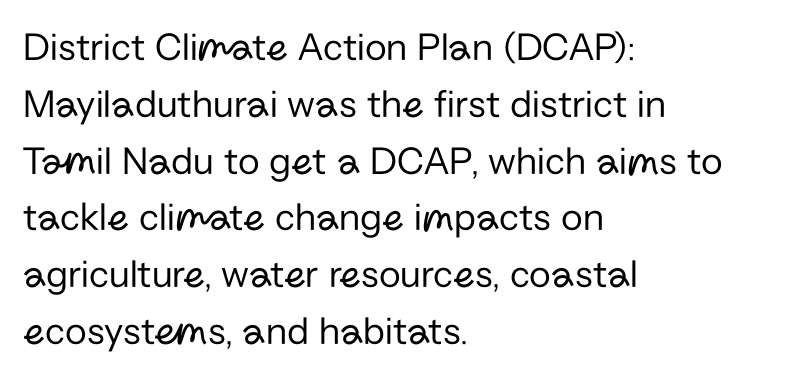
{"serif": "no", "italic": "no", "bold": "no", "weight": "regular", "width": "normal", "stroke_contrast": "low", "x_height": "medium", "monospaced": "no", "underline": "no", "align": "left", "line_spacing": "normal", "line_spacing_ratio": 1.42, "letter_spacing": "normal", "letter_spacing_em": 0.0, "glyph_px": 40}
